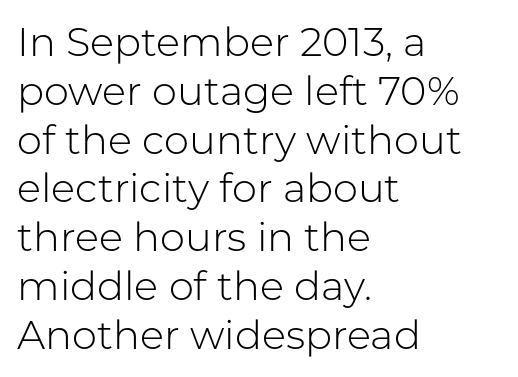
{"serif": "no", "italic": "no", "bold": "no", "weight": "light", "width": "normal", "stroke_contrast": "low", "x_height": "medium", "monospaced": "no", "underline": "no", "align": "left", "line_spacing_ratio": 1.22, "letter_spacing": "normal", "letter_spacing_em": 0.0, "glyph_px": 40}
